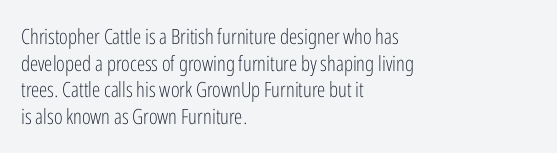
The image shows 21 px text type, upright; set left-aligned, normal line spacing (1.27x), normal letter spacing, not underlined.
